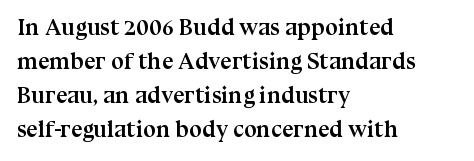
Q: Is the text bold? A: Yes.
Q: Is the text italic (slanted)? A: No, it is upright.
Q: Is the text underlined? A: No.
Q: How is the paragraph aligned? A: Left-aligned.
Q: Is the spacing between letters normal or unusually wide? A: Normal.
Q: Is the spacing between lines tight, normal or loose? A: Normal.
